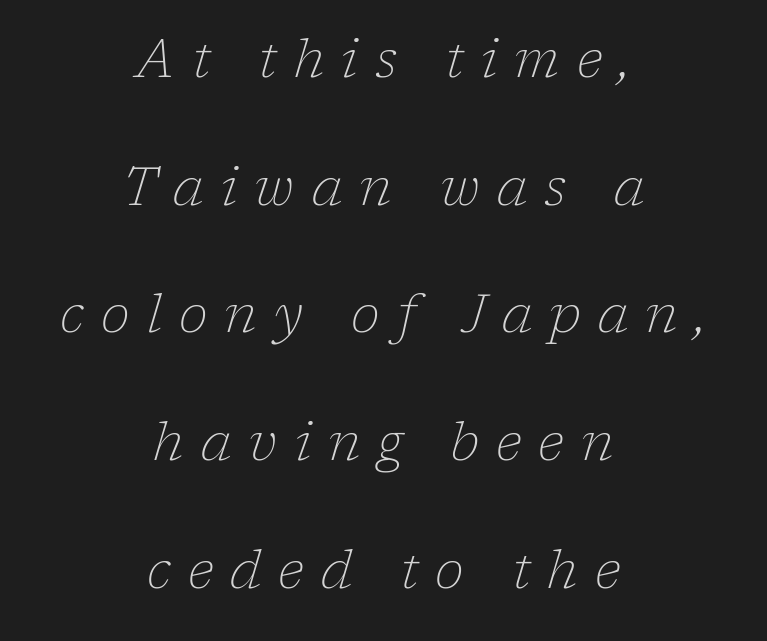
{"serif": "yes", "italic": "yes", "lean": "right", "slant_degrees": 17, "bold": "no", "weight": "thin", "width": "normal", "stroke_contrast": "low", "x_height": "medium", "monospaced": "no", "underline": "no", "align": "center", "line_spacing": "loose", "line_spacing_ratio": 2.41, "letter_spacing": "wide", "letter_spacing_em": 0.32, "glyph_px": 53}
